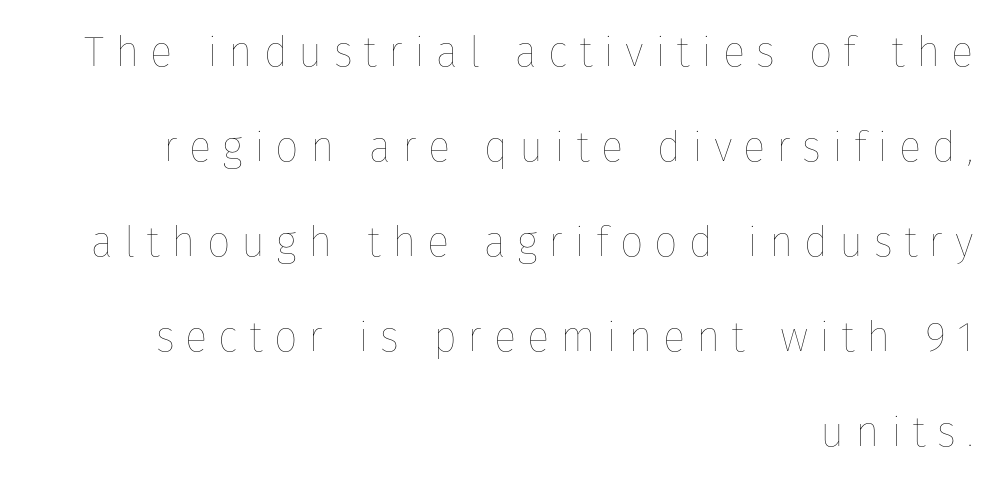
Q: Is the text bold? A: No.
Q: Is the text italic (slanted)? A: No, it is upright.
Q: Is the text underlined? A: No.
Q: How is the paragraph aligned? A: Right-aligned.
Q: Is the spacing between letters normal or unusually wide? A: Unusually wide.
Q: Is the spacing between lines tight, normal or loose? A: Loose.
Q: Width (condensed, normal, or wide)? A: Normal.
Q: Stroke contrast? A: Low.
Q: x-height? A: Medium.
Q: Monospaced? A: No.
